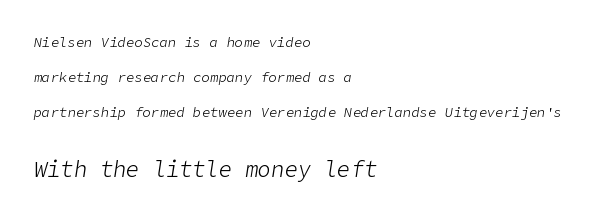
{"italic": "yes", "lean": "right", "slant_degrees": 9, "bold": "no", "underline": "no", "align": "left", "line_spacing": "loose", "line_spacing_ratio": 2.49, "letter_spacing": "normal", "letter_spacing_em": 0.0, "larger_block": "second", "size_ratio": 1.57, "glyph_px": 22}
